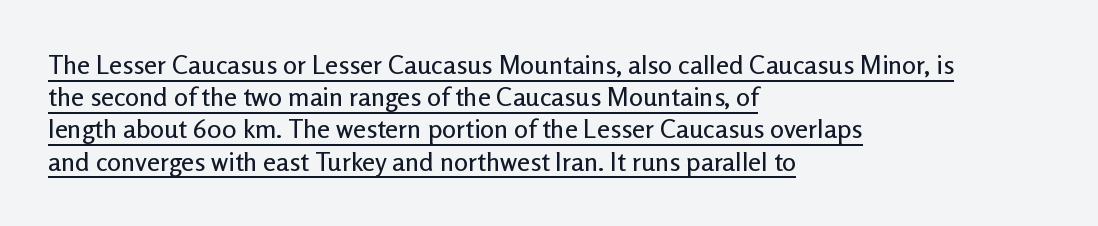
Q: Is the text italic (slanted)? A: No, it is upright.
Q: Is the text underlined? A: Yes.
Q: How is the paragraph aligned? A: Left-aligned.
Q: Is the spacing between letters normal or unusually wide? A: Normal.
